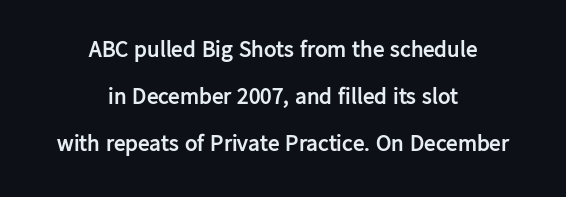
{"italic": "no", "bold": "yes", "underline": "no", "align": "center", "line_spacing": "loose", "line_spacing_ratio": 2.05, "letter_spacing": "normal", "letter_spacing_em": 0.0, "glyph_px": 23}
